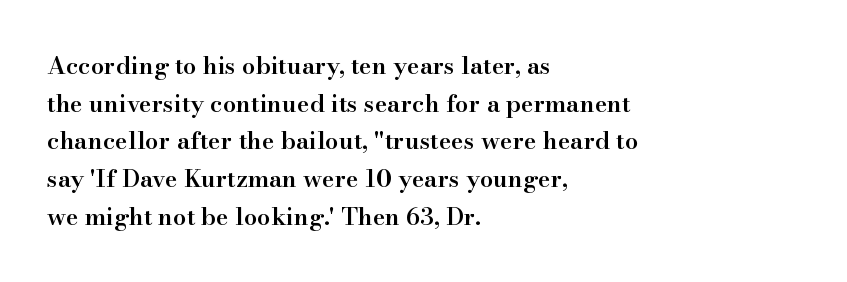
{"italic": "no", "bold": "semi", "underline": "no", "align": "left", "line_spacing": "normal", "line_spacing_ratio": 1.57, "letter_spacing": "normal", "letter_spacing_em": 0.0, "glyph_px": 24}
